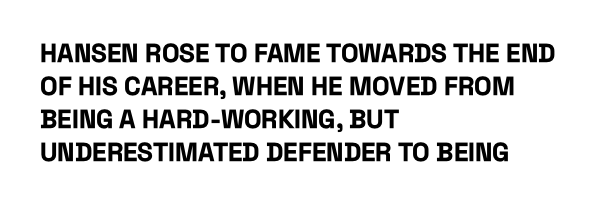
{"italic": "no", "bold": "yes", "underline": "no", "align": "left", "line_spacing": "normal", "line_spacing_ratio": 1.27, "letter_spacing": "normal", "letter_spacing_em": 0.0, "glyph_px": 26}
